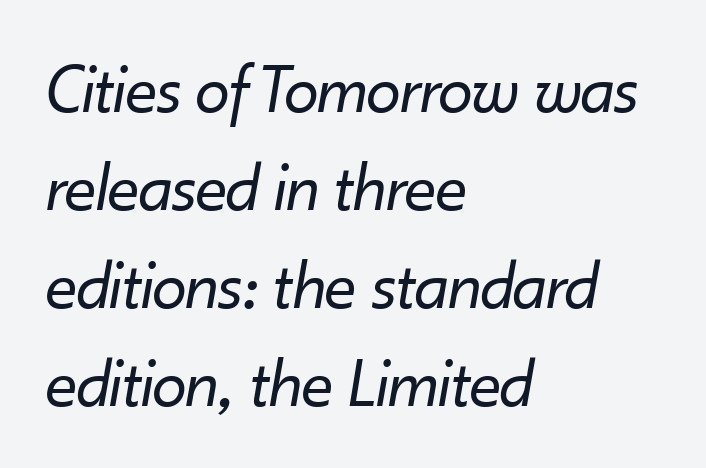
The passage shown has conventional tracking throughout. Bare-footed words on every line. The whole block is typeset with a tilt. The ragged edge is on the right, which tells us the setting is flush left. The face used here is proportionally spaced, like ordinary book or web type. Compared with a typical body face, this is equally light or lighter still.
